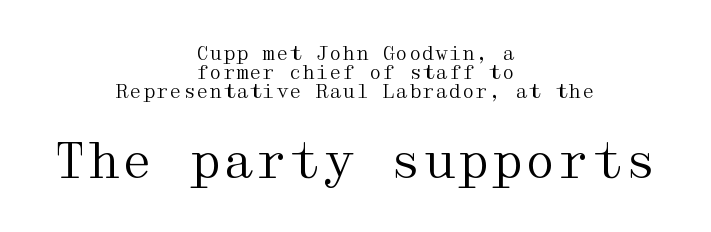
{"serif": "yes", "italic": "no", "bold": "no", "weight": "regular", "width": "wide", "stroke_contrast": "medium", "x_height": "medium", "underline": "no", "align": "center", "line_spacing": "tight", "line_spacing_ratio": 0.99, "letter_spacing": "normal", "letter_spacing_em": 0.0, "larger_block": "second", "size_ratio": 2.53, "glyph_px": 48}
